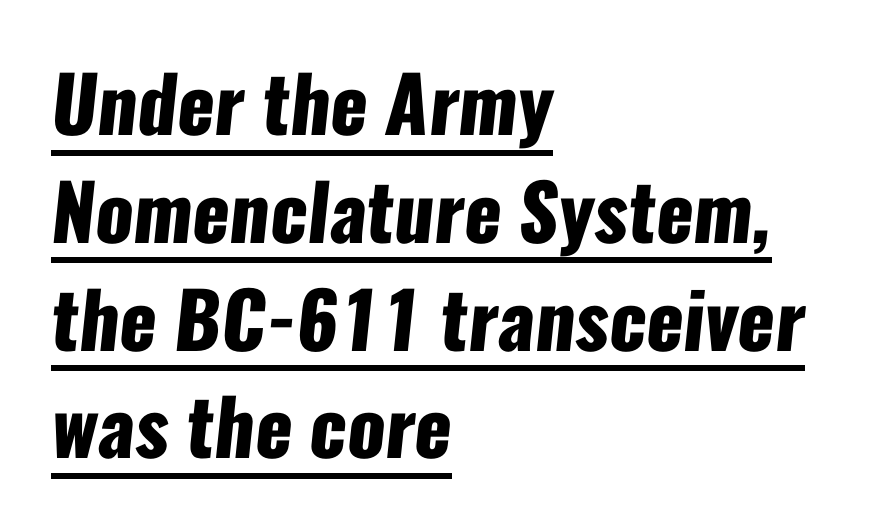
Q: Is the text bold? A: Yes.
Q: Is the typeface a serif or a sans-serif typeface? A: Sans-serif.
Q: Is the text underlined? A: Yes.
Q: How is the paragraph aligned? A: Left-aligned.
Q: Is the spacing between letters normal or unusually wide? A: Normal.
Q: Is the spacing between lines tight, normal or loose? A: Normal.
Q: Width (condensed, normal, or wide)? A: Condensed.
Q: Stroke contrast? A: Low.
Q: x-height? A: Medium.
Q: Monospaced? A: No.
